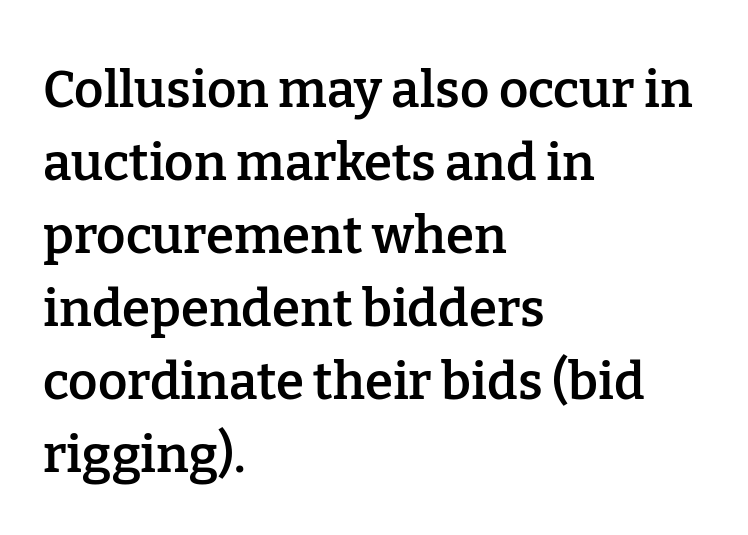
The image shows 51 px semibold serif type, upright; set left-aligned, normal line spacing (1.43x), normal letter spacing, not underlined; low stroke contrast and a medium x-height.
